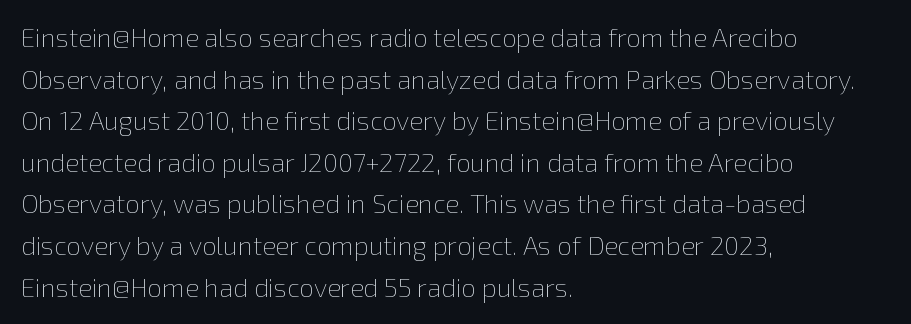
Rule under the text: the space is simply empty. One-word summary of the alignment: left. Stroke thickness stays within the range of a standard reading face or lighter. Rows of type keep a routine distance in the vertical direction. Ascenders rise straight up at ninety degrees. The tracking reads as untouched default to a designer's eye.
